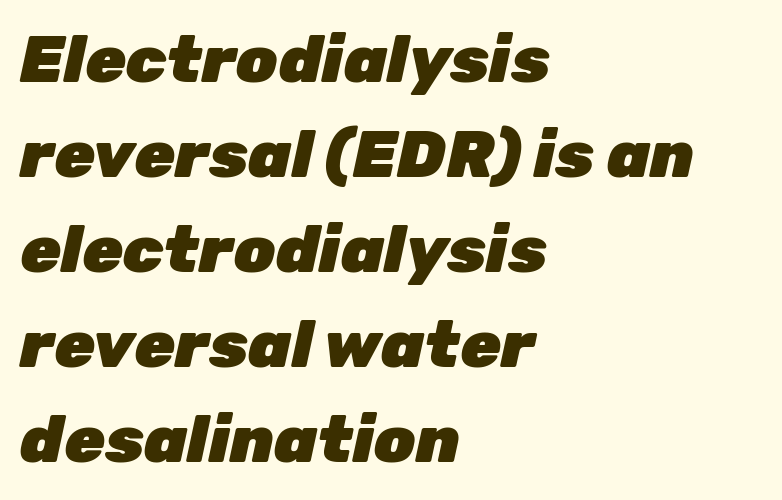
{"italic": "yes", "lean": "right", "slant_degrees": 12, "bold": "yes", "weight": "heavy", "width": "normal", "stroke_contrast": "low", "x_height": "medium", "monospaced": "no", "underline": "no", "align": "left", "line_spacing": "normal", "line_spacing_ratio": 1.44, "letter_spacing": "normal", "letter_spacing_em": 0.0, "glyph_px": 66}
